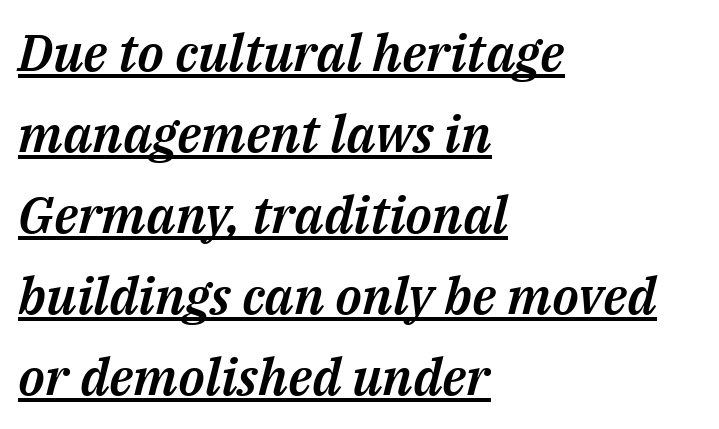
Is the letter spacing exaggerated? No — it looks like the ordinary default. Spacing verdict: proportional, widths tailored to each character. In terms of posture, this sample is oblique. The block of text has a typical density, with ordinary space between rows.
